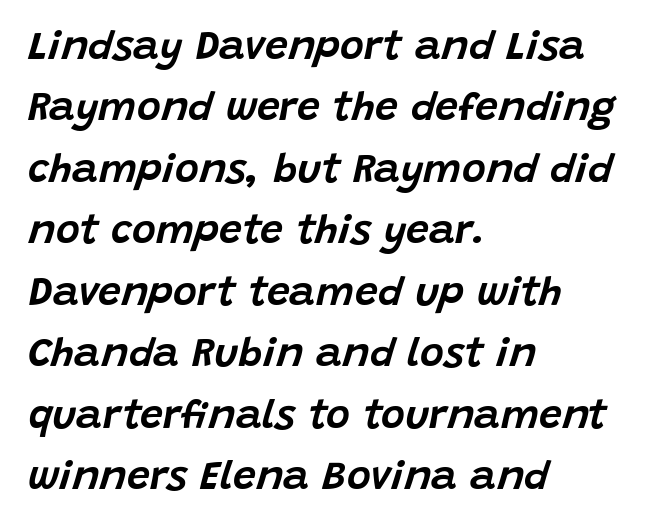
Q: Is the text italic (slanted)? A: Yes, it leans right by about 15 degrees.
Q: Is the text underlined? A: No.
Q: How is the paragraph aligned? A: Left-aligned.
Q: Is the spacing between letters normal or unusually wide? A: Normal.
Q: Is the spacing between lines tight, normal or loose? A: Normal.
Q: Width (condensed, normal, or wide)? A: Normal.
Q: Stroke contrast? A: Low.
Q: x-height? A: Large.
Q: Monospaced? A: No.
